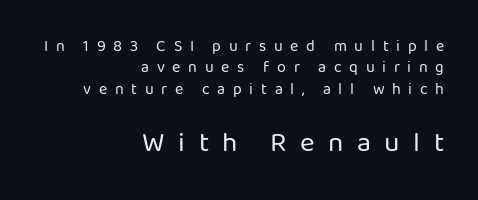
The letters stand straight up with perfectly vertical stems. The ragged edge is on the left, which tells us the setting is flush right. A sans-serif font was chosen for this passage. Unmarked baselines from the first word to the last.
